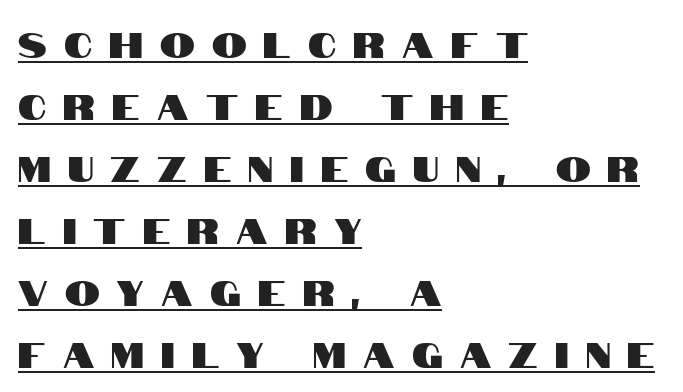
Q: Is the text italic (slanted)? A: No, it is upright.
Q: Is the typeface a serif or a sans-serif typeface? A: Sans-serif.
Q: Is the text underlined? A: Yes.
Q: How is the paragraph aligned? A: Left-aligned.
Q: Is the spacing between letters normal or unusually wide? A: Unusually wide.
Q: Width (condensed, normal, or wide)? A: Condensed.
Q: Stroke contrast? A: High.
Q: x-height? A: Large.
Q: Monospaced? A: No.
